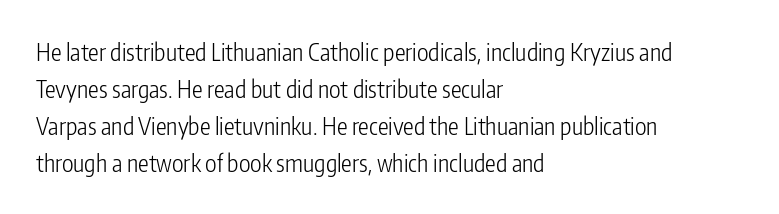
Q: Is the text bold? A: No.
Q: Is the text italic (slanted)? A: No, it is upright.
Q: Is the text underlined? A: No.
Q: How is the paragraph aligned? A: Left-aligned.
Q: Is the spacing between letters normal or unusually wide? A: Normal.
Q: Is the spacing between lines tight, normal or loose? A: Normal.
